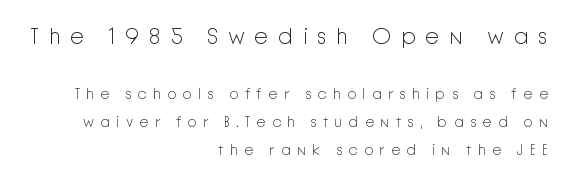
{"italic": "no", "bold": "no", "underline": "no", "align": "right", "line_spacing_ratio": 1.88, "letter_spacing": "wide", "letter_spacing_em": 0.41, "larger_block": "first", "size_ratio": 1.53, "glyph_px": 23}
